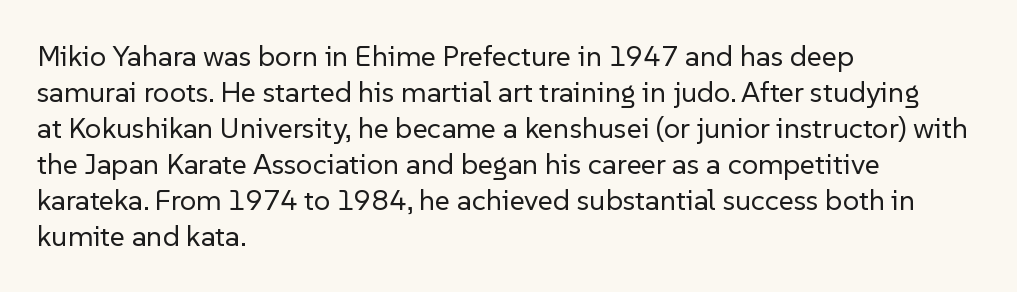
Q: Is the text bold? A: No.
Q: Is the text italic (slanted)? A: No, it is upright.
Q: Is the typeface a serif or a sans-serif typeface? A: Sans-serif.
Q: Is the text underlined? A: No.
Q: How is the paragraph aligned? A: Left-aligned.
Q: Is the spacing between letters normal or unusually wide? A: Normal.
Q: Width (condensed, normal, or wide)? A: Normal.
Q: Stroke contrast? A: Low.
Q: x-height? A: Medium.
Q: Monospaced? A: No.
